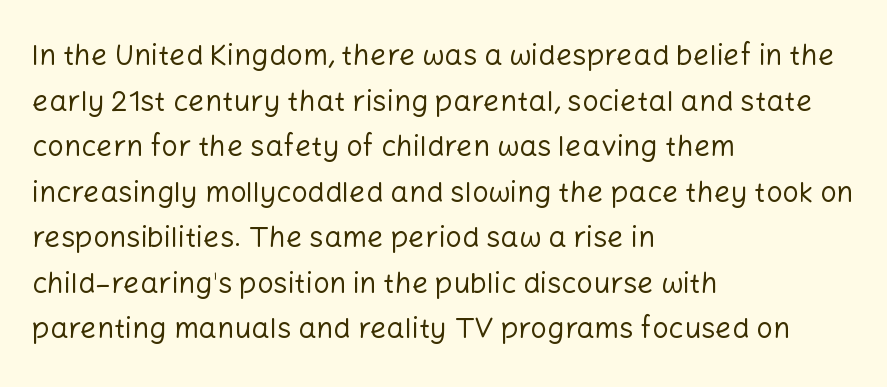
{"serif": "no", "italic": "no", "bold": "no", "weight": "regular", "width": "normal", "stroke_contrast": "low", "x_height": "medium", "monospaced": "no", "underline": "no", "align": "left", "line_spacing": "normal", "line_spacing_ratio": 1.57, "letter_spacing": "normal", "letter_spacing_em": 0.0, "glyph_px": 29}
